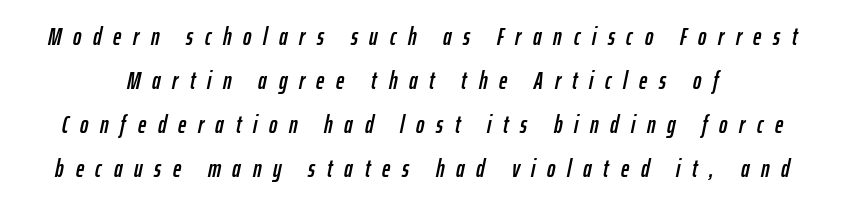
The image shows 25 px text type, italic (leaning right); set line spacing 1.76x, unusually wide letter spacing (+0.47 em), not underlined.
